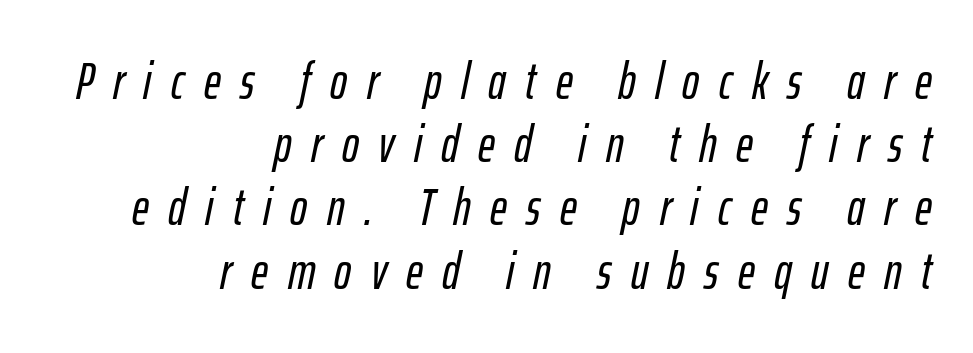
The image shows 51 px condensed type, italic (leaning right); set right-aligned, line spacing 1.24x, unusually wide letter spacing (+0.38 em), not underlined; low stroke contrast and a medium x-height.
